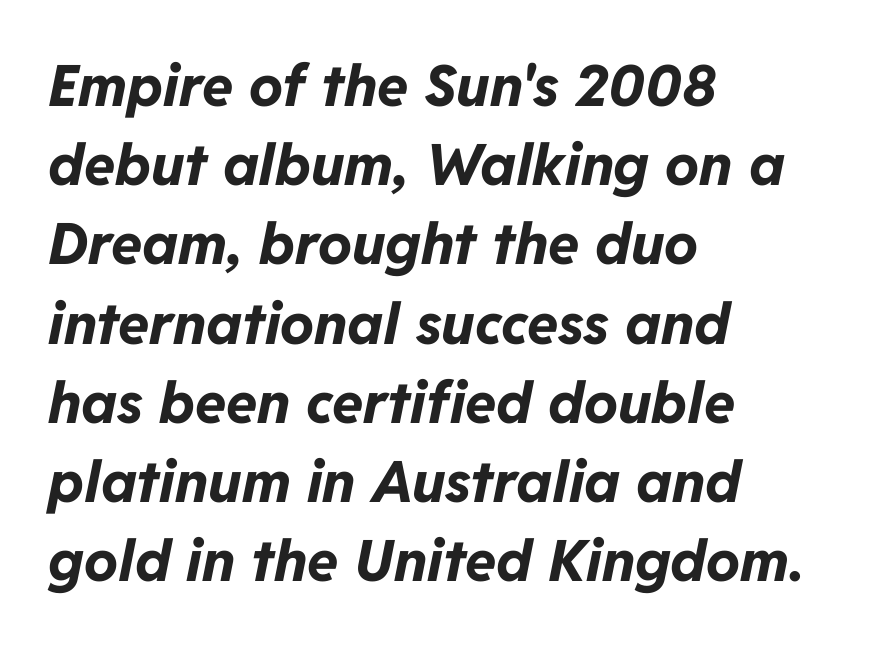
Q: Is the text bold? A: Yes.
Q: Is the text italic (slanted)? A: Yes, it leans right by about 11 degrees.
Q: Is the text underlined? A: No.
Q: How is the paragraph aligned? A: Left-aligned.
Q: Is the spacing between letters normal or unusually wide? A: Normal.
Q: Is the spacing between lines tight, normal or loose? A: Normal.
Q: Width (condensed, normal, or wide)? A: Normal.
Q: Stroke contrast? A: Low.
Q: x-height? A: Medium.
Q: Monospaced? A: No.
